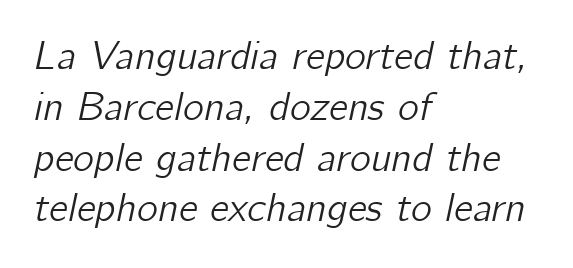
Q: Is the text italic (slanted)? A: Yes, it leans right by about 12 degrees.
Q: Is the text underlined? A: No.
Q: How is the paragraph aligned? A: Left-aligned.
Q: Is the spacing between letters normal or unusually wide? A: Normal.
Q: Is the spacing between lines tight, normal or loose? A: Normal.
Q: Width (condensed, normal, or wide)? A: Normal.
Q: Stroke contrast? A: Low.
Q: x-height? A: Medium.
Q: Monospaced? A: No.
